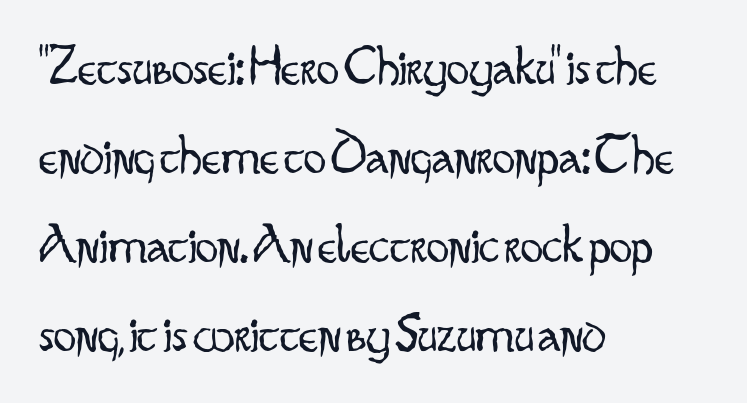
The letters advance in unequal steps, a hallmark of proportional type. The setting favours the left margin, as ordinary paragraphs usually do. The cut favours lightness, reaching ordinary text weight at its darkest. The string is rendered with underlining switched off. Regarding leading, the lines here are spaced in the standard way. Glyph-to-glyph distance matches everyday printed text.
